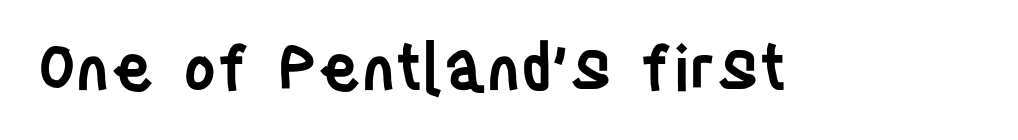
Q: Is the text bold? A: Semi-bold.
Q: Is the text italic (slanted)? A: No, it is upright.
Q: Is the typeface a serif or a sans-serif typeface? A: Sans-serif.
Q: Is the text underlined? A: No.
Q: Is the spacing between letters normal or unusually wide? A: Normal.
Q: Width (condensed, normal, or wide)? A: Condensed.
Q: Stroke contrast? A: Low.
Q: x-height? A: Large.
Q: Monospaced? A: No.
